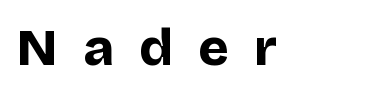
{"serif": "no", "italic": "no", "bold": "yes", "weight": "bold", "width": "normal", "stroke_contrast": "low", "x_height": "large", "monospaced": "no", "underline": "no", "letter_spacing": "wide", "letter_spacing_em": 0.49, "glyph_px": 52}
